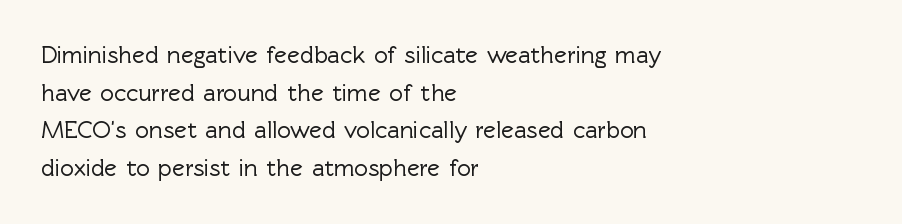
{"italic": "no", "underline": "no", "align": "left", "line_spacing": "normal", "line_spacing_ratio": 1.57, "letter_spacing": "normal", "letter_spacing_em": 0.0, "glyph_px": 24}
